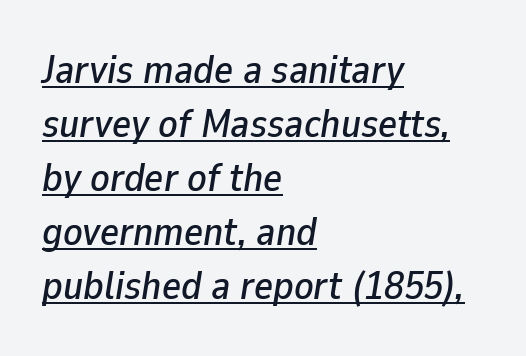
{"italic": "yes", "lean": "right", "slant_degrees": 9, "width": "normal", "stroke_contrast": "low", "x_height": "medium", "monospaced": "no", "underline": "yes", "align": "left", "line_spacing": "normal", "line_spacing_ratio": 1.35, "letter_spacing": "normal", "letter_spacing_em": 0.0, "glyph_px": 40}
